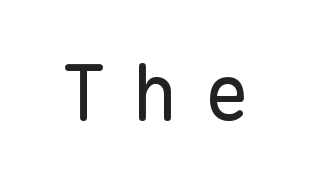
Q: Is the text bold? A: No.
Q: Is the text italic (slanted)? A: No, it is upright.
Q: Is the typeface a serif or a sans-serif typeface? A: Sans-serif.
Q: Is the text underlined? A: No.
Q: Is the spacing between letters normal or unusually wide? A: Unusually wide.
Q: Width (condensed, normal, or wide)? A: Normal.
Q: Stroke contrast? A: Low.
Q: x-height? A: Medium.
Q: Monospaced? A: Yes.
